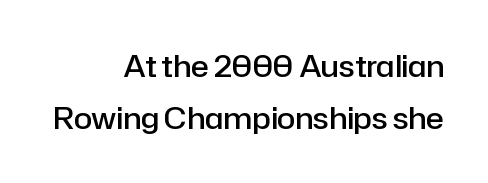
The image shows 30 px semibold sans-serif type, upright; set right-aligned, line spacing 1.72x, normal letter spacing, not underlined; low stroke contrast and a medium x-height.
